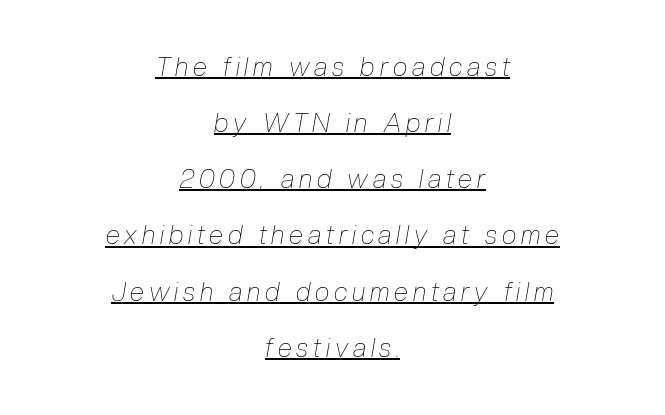
Ink coverage per letter is moderate at most. Quick note: italic. The whitespace from short lines is split evenly between both sides. What decoration does the sample have? An underline. Compared with typical paragraphs, the rows here are farther apart.
